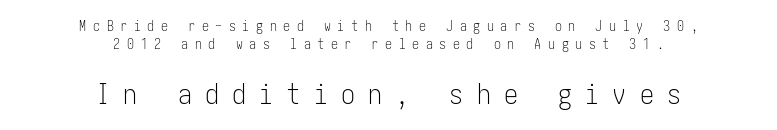
The letters carry no serifs — their stems end cleanly without finishing strokes. Words appear elongated and porous because spacing is wide. Regular leading. Caption: face not bold, strokes unweighted.
